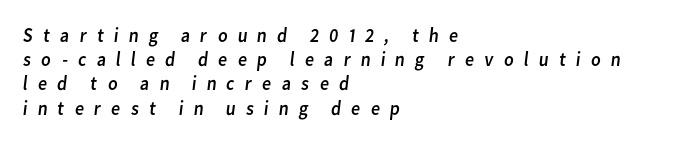
The characters are drawn with everyday or finer stroke widths. Each row of text sits above clean, open space. Teacher's note: observe the even left margin — that is flush-left alignment. The passage shown has open, widely tracked lettering throughout.
